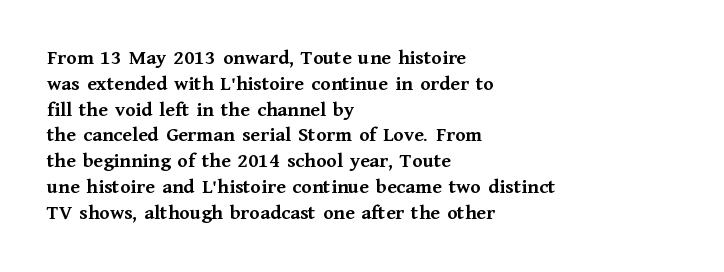
{"italic": "no", "bold": "yes", "underline": "no", "align": "left", "line_spacing_ratio": 1.23, "letter_spacing": "normal", "letter_spacing_em": 0.0, "glyph_px": 21}
